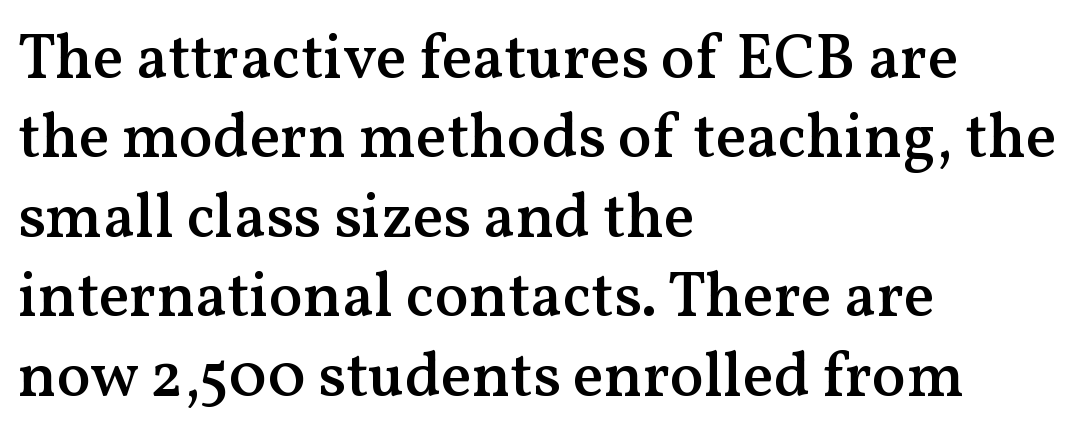
Italic? Not at all — the glyphs are vertical. Caption: semibold face, moderately heavy strokes. The space between consecutive lines is moderate. Just letters on the line, the space beneath them empty.
